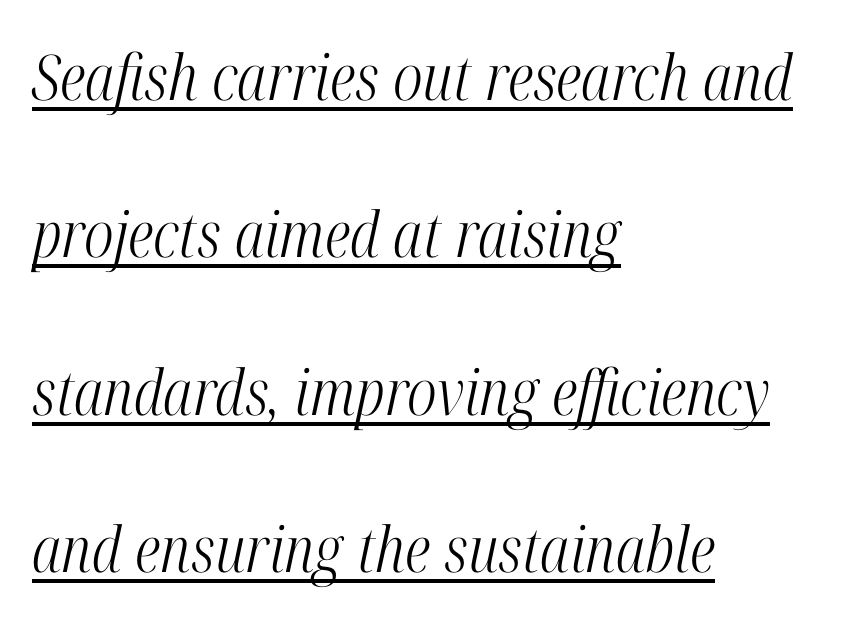
You can tell it's italic because the verticals aren't actually vertical. No extra tracking has been applied to these lines. The passage shown is typeset with a serif family. The rendered words wear a rule along their underside.
